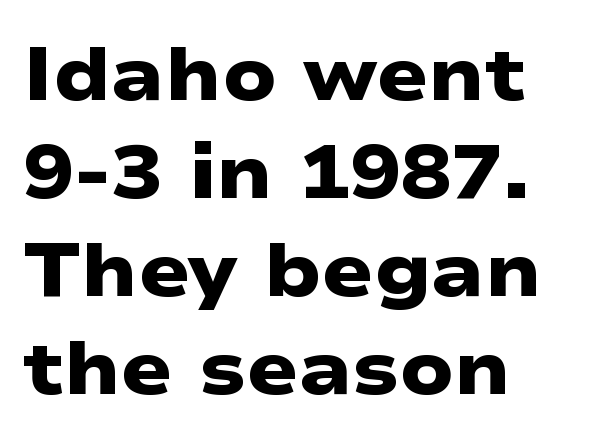
The lines sit at an ordinary, default distance from one another. You could not count columns in this text — the font is proportionally spaced. You can tell from the bare stems that sans-serif type was used. The string is rendered with underlining switched off.
